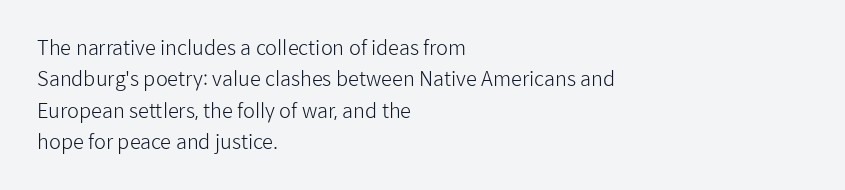
{"italic": "no", "bold": "no", "underline": "no", "align": "left", "line_spacing": "normal", "line_spacing_ratio": 1.57, "letter_spacing": "normal", "letter_spacing_em": 0.0, "glyph_px": 20}
